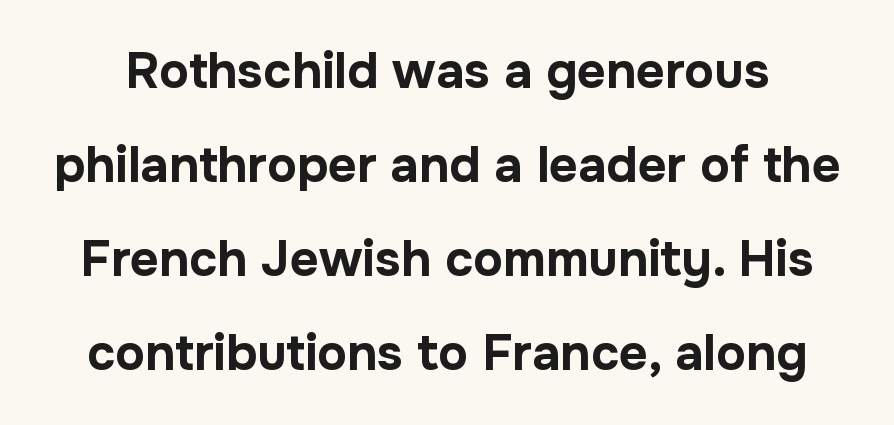
The image shows 50 px bold sans-serif type, upright; set line spacing 1.88x, normal letter spacing, not underlined; low stroke contrast and a medium x-height.
